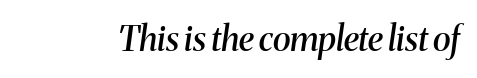
The image shows 34 px semibold serif type, italic (leaning right); set normal letter spacing, not underlined; medium stroke contrast and a medium x-height.
